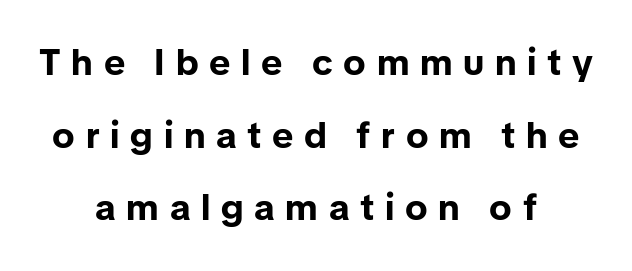
{"serif": "no", "italic": "no", "bold": "yes", "weight": "bold", "width": "normal", "stroke_contrast": "low", "x_height": "medium", "monospaced": "no", "underline": "no", "align": "center", "line_spacing": "loose", "line_spacing_ratio": 1.96, "letter_spacing": "wide", "letter_spacing_em": 0.29, "glyph_px": 37}
